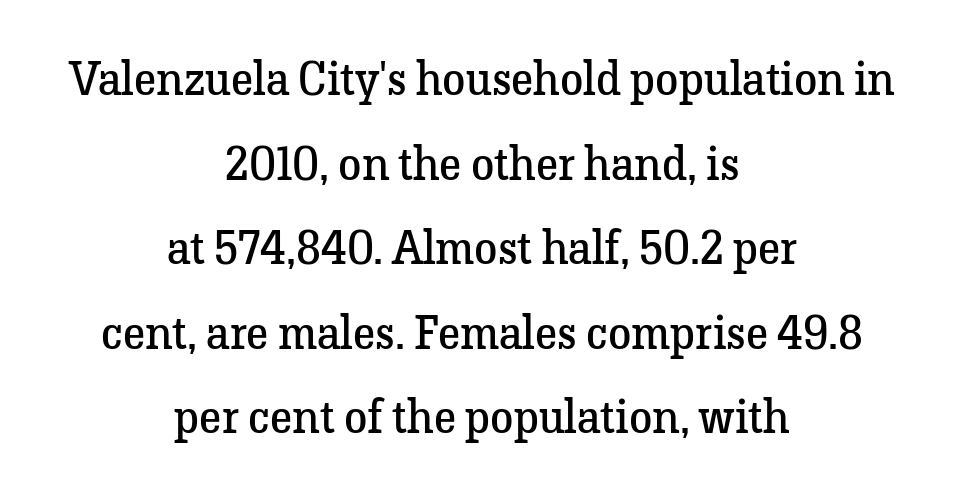
{"serif": "yes", "italic": "no", "bold": "no", "weight": "regular", "width": "normal", "stroke_contrast": "low", "x_height": "medium", "monospaced": "no", "underline": "no", "align": "center", "line_spacing_ratio": 1.8, "letter_spacing": "normal", "letter_spacing_em": 0.0, "glyph_px": 47}
